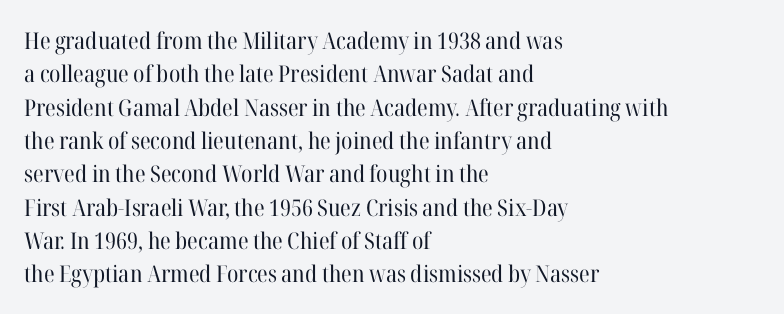
Q: Is the text bold? A: No.
Q: Is the text italic (slanted)? A: No, it is upright.
Q: Is the text underlined? A: No.
Q: How is the paragraph aligned? A: Left-aligned.
Q: Is the spacing between letters normal or unusually wide? A: Normal.
Q: Is the spacing between lines tight, normal or loose? A: Normal.
